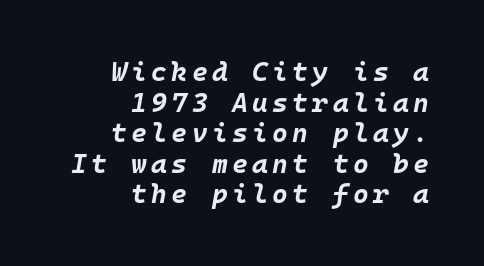
Q: Is the text bold? A: Yes.
Q: Is the text italic (slanted)? A: Yes, it leans right by about 10 degrees.
Q: Is the text underlined? A: No.
Q: How is the paragraph aligned? A: Right-aligned.
Q: Is the spacing between lines tight, normal or loose? A: Tight.
